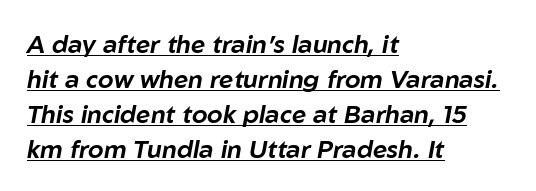
The image shows 25 px text type, italic (leaning right); set left-aligned, normal line spacing (1.4x), normal letter spacing, underlined.
